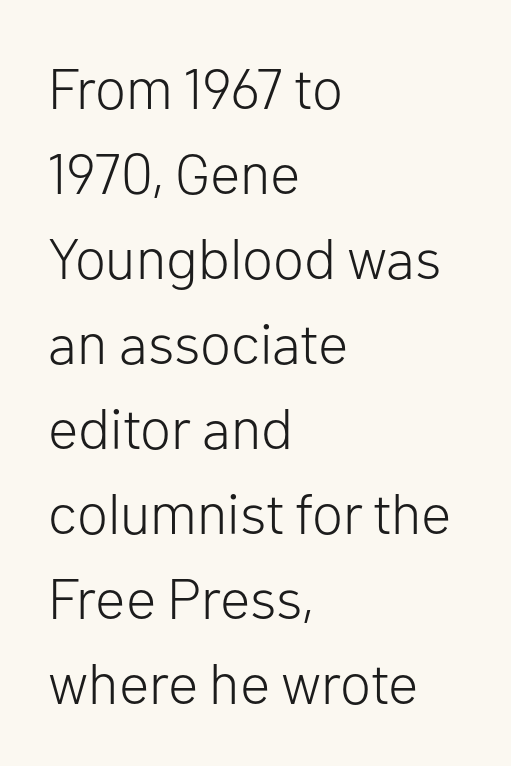
Q: Is the text bold? A: No.
Q: Is the text italic (slanted)? A: No, it is upright.
Q: Is the typeface a serif or a sans-serif typeface? A: Sans-serif.
Q: Is the text underlined? A: No.
Q: How is the paragraph aligned? A: Left-aligned.
Q: Is the spacing between letters normal or unusually wide? A: Normal.
Q: Is the spacing between lines tight, normal or loose? A: Normal.
Q: Width (condensed, normal, or wide)? A: Normal.
Q: Stroke contrast? A: Low.
Q: x-height? A: Medium.
Q: Monospaced? A: No.
